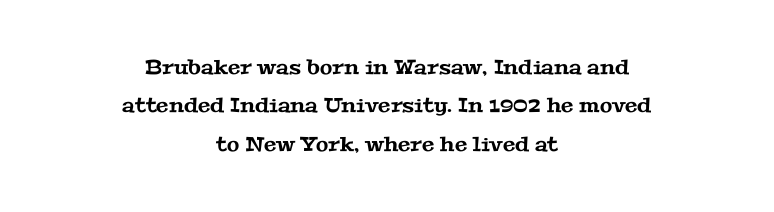
The paragraph shown floats in the horizontal middle. Characters follow at the spacing the type designer built in. Descenders hang freely into open space. Quick note: interline space is abundant.
